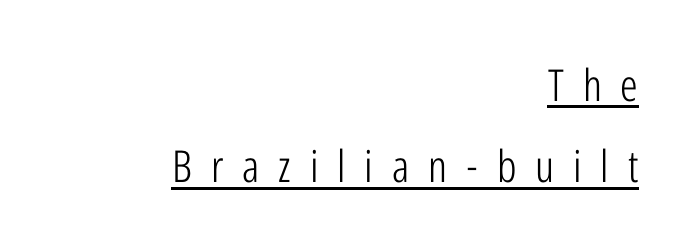
The image shows 44 px light, condensed sans-serif type, upright; set right-aligned, line spacing 1.85x, unusually wide letter spacing (+0.43 em), underlined; low stroke contrast and a medium x-height.
